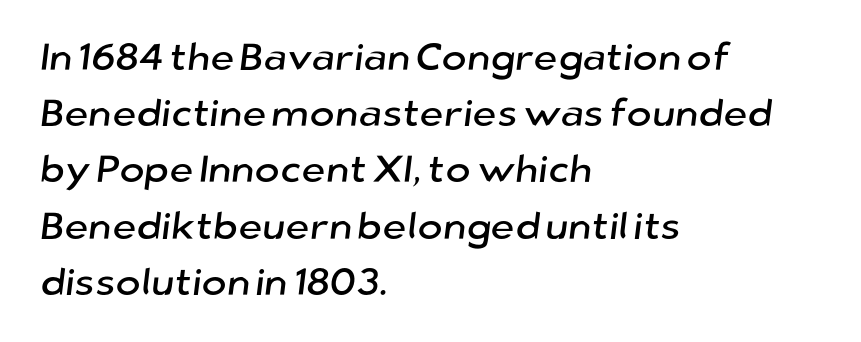
These lines are set flush left with a ragged right edge. Characters follow at the spacing the type designer built in. Vertically, the passage feels balanced, rows spaced as you'd expect. Just letters on the line, the space beneath them empty.
